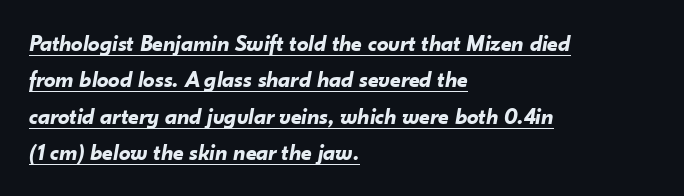
The lines sit at an ordinary, default distance from one another. Where is the straight margin? On the left. The axis of the letterforms is tilted away from vertical. Underlined type.
